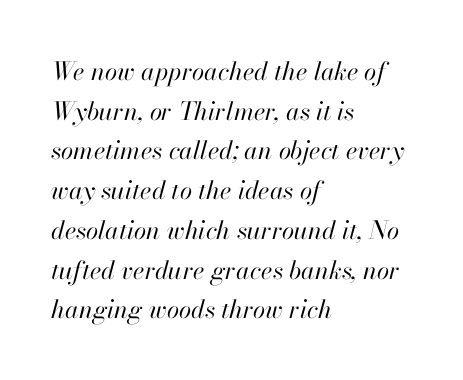
The image shows 25 px text type, italic (leaning right); set left-aligned, normal line spacing (1.59x), normal letter spacing, not underlined.
